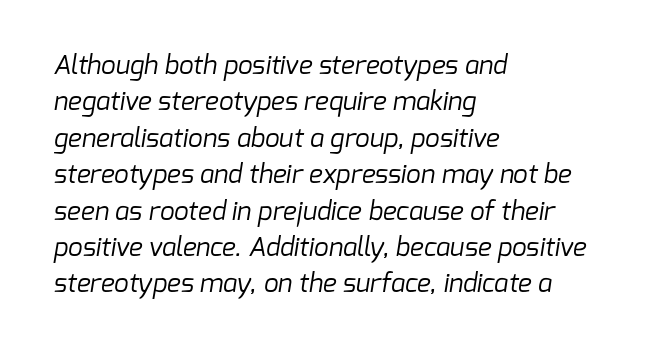
Q: Is the text bold? A: No.
Q: Is the text underlined? A: No.
Q: How is the paragraph aligned? A: Left-aligned.
Q: Is the spacing between letters normal or unusually wide? A: Normal.
Q: Is the spacing between lines tight, normal or loose? A: Normal.
